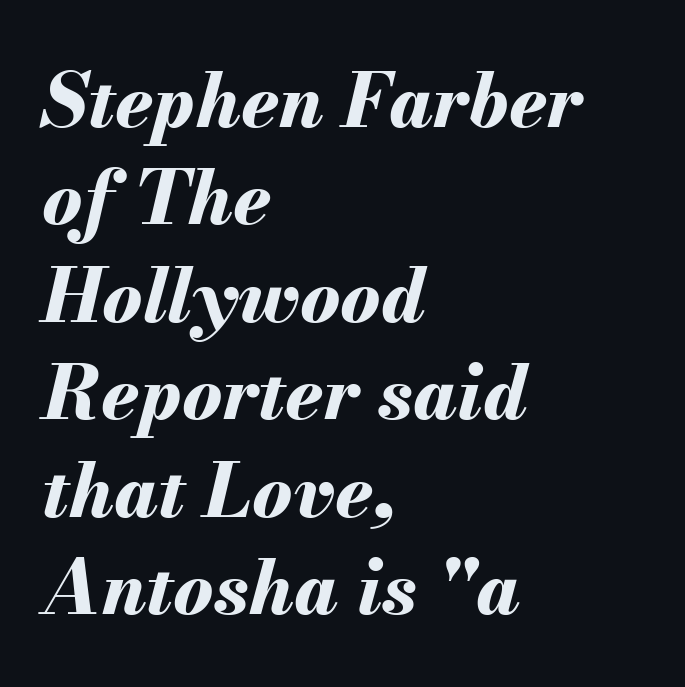
Q: Is the text bold? A: Yes.
Q: Is the text italic (slanted)? A: Yes, it leans right by about 13 degrees.
Q: Is the text underlined? A: No.
Q: How is the paragraph aligned? A: Left-aligned.
Q: Is the spacing between letters normal or unusually wide? A: Normal.
Q: Is the spacing between lines tight, normal or loose? A: Normal.
Q: Width (condensed, normal, or wide)? A: Normal.
Q: Stroke contrast? A: Medium.
Q: x-height? A: Small.
Q: Monospaced? A: No.
